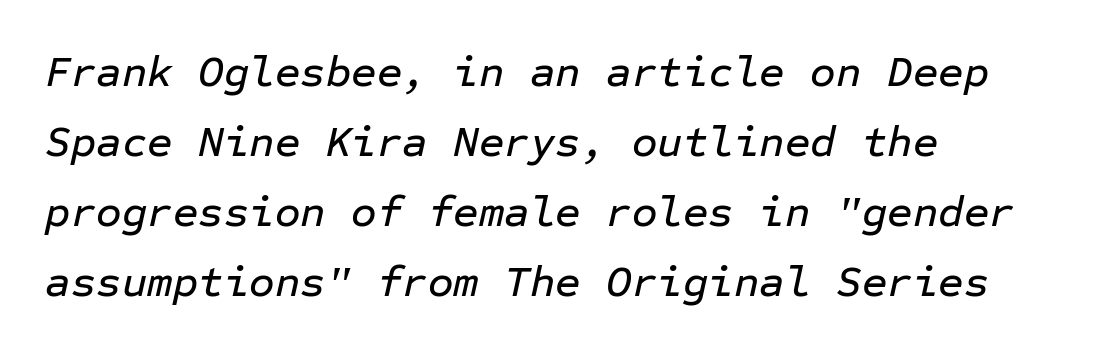
The image shows 44 px text type, italic (leaning right), monospaced; set left-aligned, normal line spacing (1.59x), normal letter spacing, not underlined; low stroke contrast and a medium x-height.
